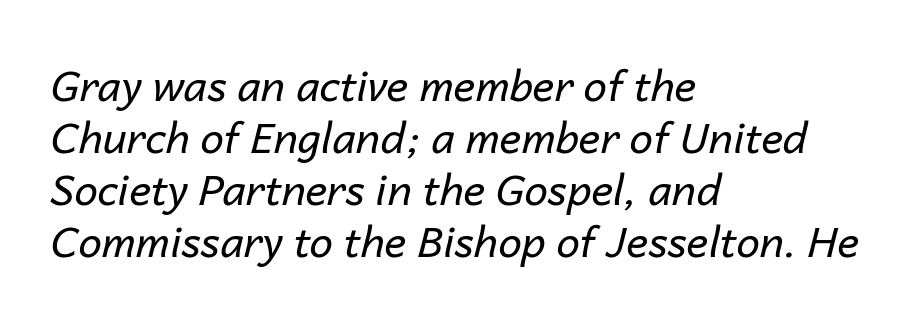
{"italic": "yes", "lean": "right", "slant_degrees": 14, "bold": "no", "weight": "regular", "width": "normal", "stroke_contrast": "low", "x_height": "medium", "monospaced": "no", "underline": "no", "align": "left", "line_spacing_ratio": 1.24, "letter_spacing": "normal", "letter_spacing_em": 0.0, "glyph_px": 42}
